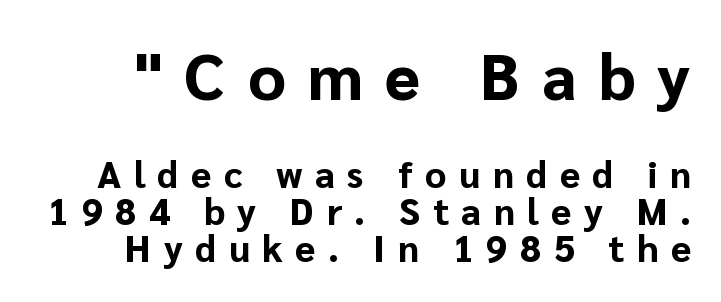
Q: Is the text bold? A: Yes.
Q: Is the text italic (slanted)? A: No, it is upright.
Q: Is the typeface a serif or a sans-serif typeface? A: Sans-serif.
Q: Is the text underlined? A: No.
Q: Is the spacing between letters normal or unusually wide? A: Unusually wide.
Q: Is the spacing between lines tight, normal or loose? A: Tight.
Q: Which block of text is set in a larger size, the first (top) or the second (bottom)? A: The first (top) one.
Q: Width (condensed, normal, or wide)? A: Normal.
Q: Stroke contrast? A: Low.
Q: x-height? A: Medium.
Q: Monospaced? A: No.
